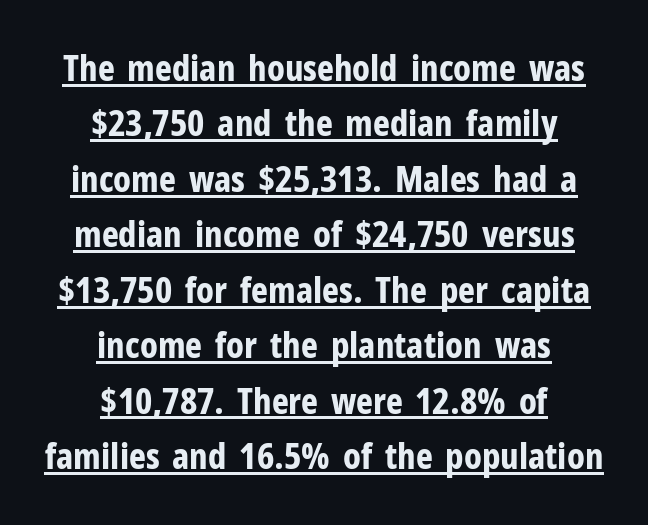
{"serif": "no", "italic": "no", "bold": "yes", "weight": "bold", "width": "condensed", "stroke_contrast": "low", "x_height": "medium", "monospaced": "no", "underline": "yes", "align": "center", "line_spacing": "normal", "line_spacing_ratio": 1.54, "letter_spacing": "normal", "letter_spacing_em": 0.0, "glyph_px": 36}
